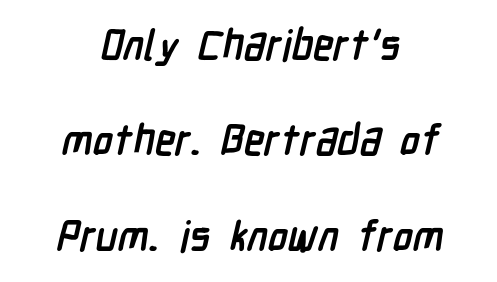
Q: Is the text bold? A: Yes.
Q: Is the typeface a serif or a sans-serif typeface? A: Sans-serif.
Q: Is the text underlined? A: No.
Q: How is the paragraph aligned? A: Centered.
Q: Is the spacing between letters normal or unusually wide? A: Normal.
Q: Is the spacing between lines tight, normal or loose? A: Loose.
Q: Width (condensed, normal, or wide)? A: Condensed.
Q: Stroke contrast? A: Low.
Q: x-height? A: Medium.
Q: Monospaced? A: No.
